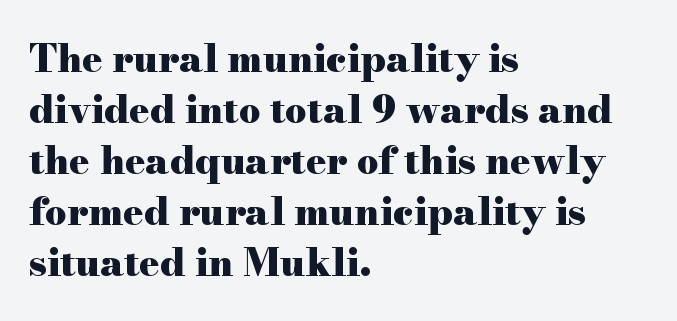
The image shows 38 px heavy, wide serif type, upright; set left-aligned, normal line spacing (1.34x), normal letter spacing, not underlined; high stroke contrast and a small x-height.
